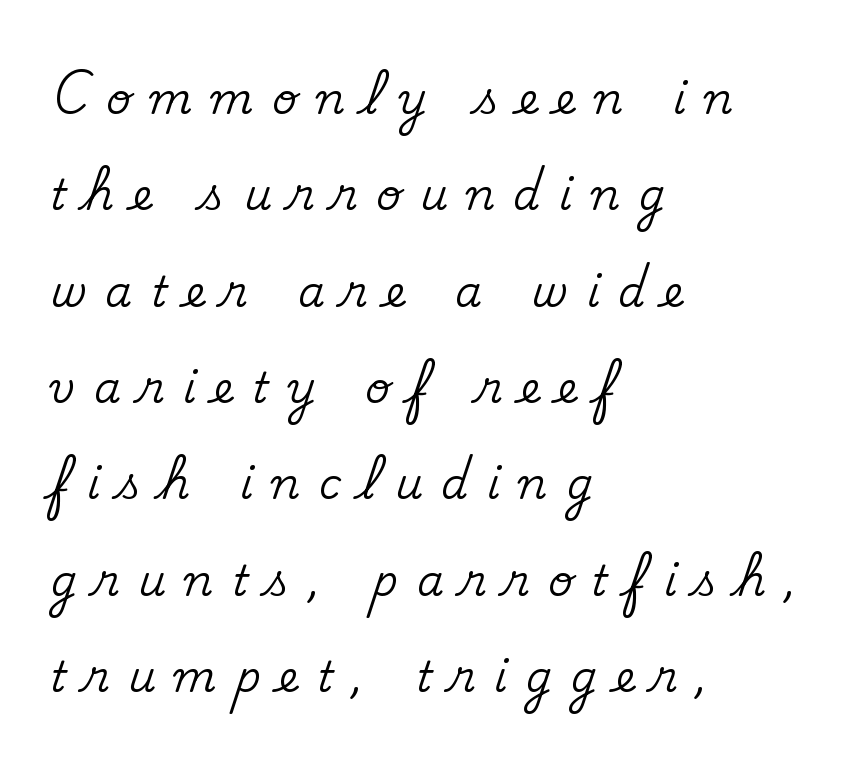
{"width": "normal", "stroke_contrast": "medium", "x_height": "small", "monospaced": "no", "underline": "no", "align": "left", "line_spacing": "loose", "line_spacing_ratio": 2.24, "letter_spacing": "wide", "letter_spacing_em": 0.43, "glyph_px": 43}
